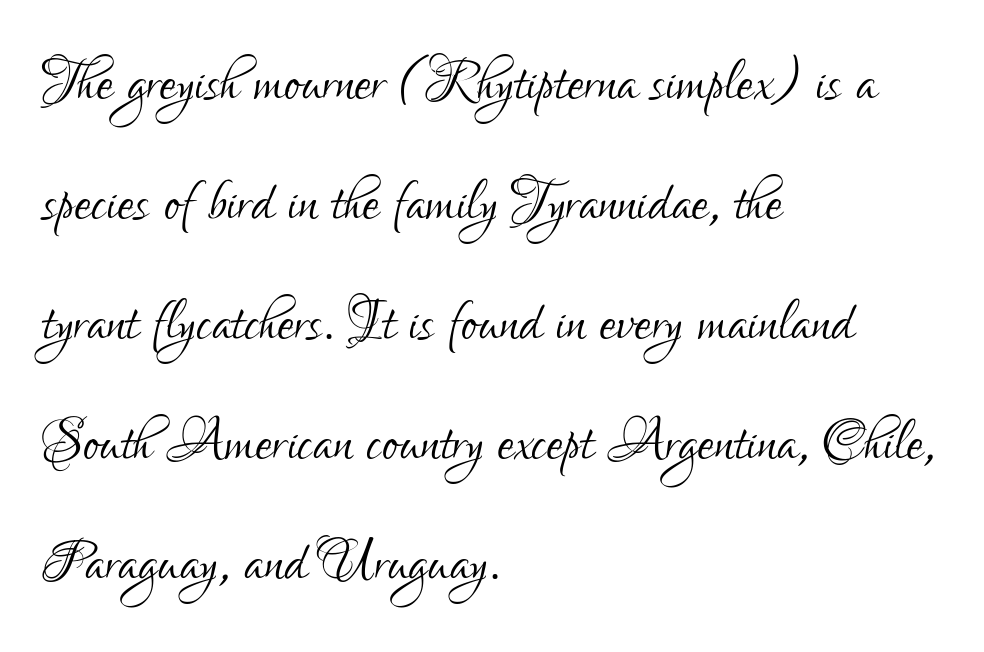
Q: Is the text bold? A: No.
Q: Is the text italic (slanted)? A: Yes.
Q: Is the typeface a serif or a sans-serif typeface? A: Sans-serif.
Q: Is the text underlined? A: No.
Q: How is the paragraph aligned? A: Left-aligned.
Q: Is the spacing between letters normal or unusually wide? A: Normal.
Q: Is the spacing between lines tight, normal or loose? A: Normal.
Q: Width (condensed, normal, or wide)? A: Condensed.
Q: Stroke contrast? A: Low.
Q: x-height? A: Small.
Q: Monospaced? A: No.
